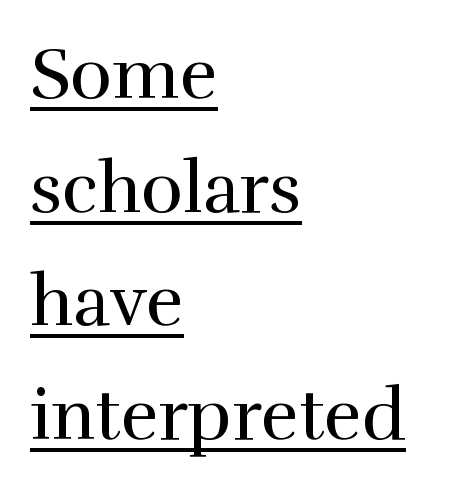
Does a line run under the words? Yes, clearly. Looks like regular typesetting: each glyph gets only the width it needs. The designer left line spacing at the default. The typesetter chose a ragged-right arrangement here.
